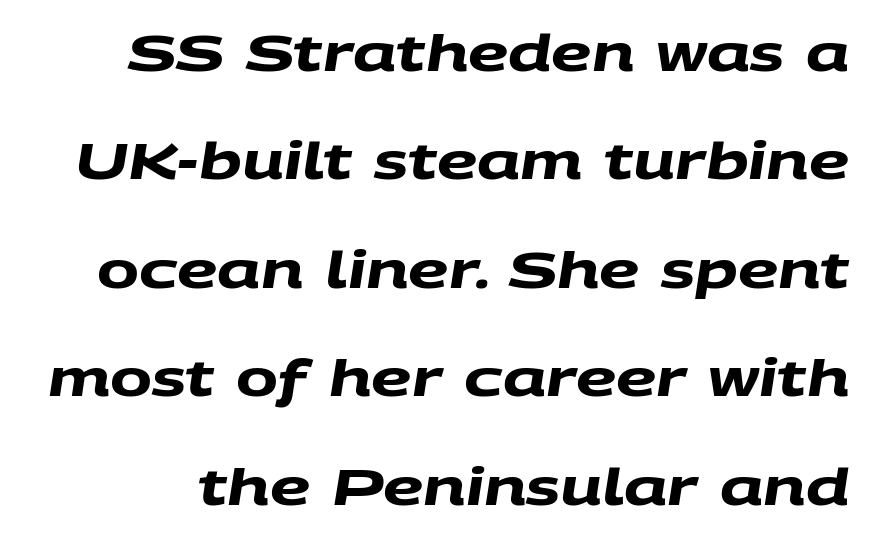
The letters advance in unequal steps, a hallmark of proportional type. Inter-character spacing is left at the font's built-in metrics. The baseline area is clear. Look at the bottom of the vertical strokes: they stop flat, with no serifs.
